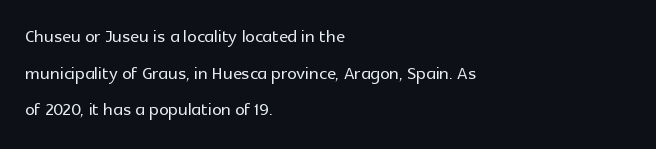
The image shows 24 px text type, upright; set left-aligned, normal line spacing (1.53x), normal letter spacing, not underlined.
